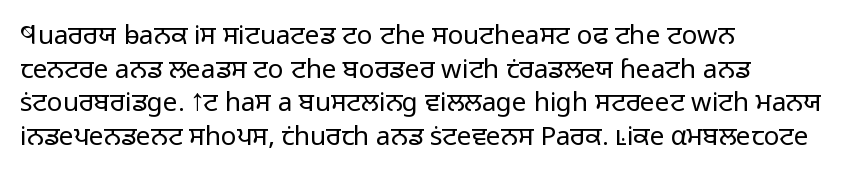
Q: Is the text bold? A: No.
Q: Is the text italic (slanted)? A: No, it is upright.
Q: Is the text underlined? A: No.
Q: How is the paragraph aligned? A: Left-aligned.
Q: Is the spacing between letters normal or unusually wide? A: Normal.
Q: Is the spacing between lines tight, normal or loose? A: Normal.
